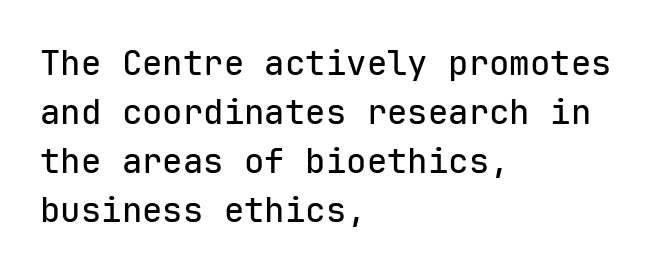
Q: Is the text italic (slanted)? A: No, it is upright.
Q: Is the typeface a serif or a sans-serif typeface? A: Sans-serif.
Q: Is the text underlined? A: No.
Q: How is the paragraph aligned? A: Left-aligned.
Q: Is the spacing between letters normal or unusually wide? A: Normal.
Q: Is the spacing between lines tight, normal or loose? A: Normal.
Q: Width (condensed, normal, or wide)? A: Normal.
Q: Stroke contrast? A: Low.
Q: x-height? A: Medium.
Q: Monospaced? A: Yes.
